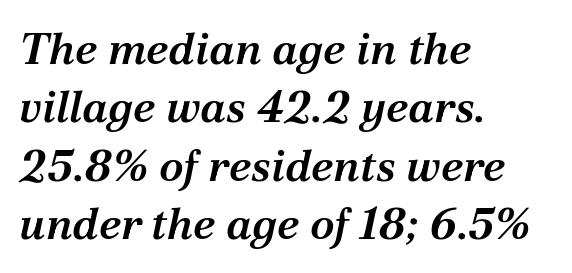
Q: Is the text bold? A: Semi-bold.
Q: Is the text italic (slanted)? A: Yes, it leans right by about 12 degrees.
Q: Is the typeface a serif or a sans-serif typeface? A: Serif.
Q: Is the text underlined? A: No.
Q: How is the paragraph aligned? A: Left-aligned.
Q: Is the spacing between letters normal or unusually wide? A: Normal.
Q: Is the spacing between lines tight, normal or loose? A: Normal.
Q: Width (condensed, normal, or wide)? A: Normal.
Q: Stroke contrast? A: Medium.
Q: x-height? A: Medium.
Q: Monospaced? A: No.
